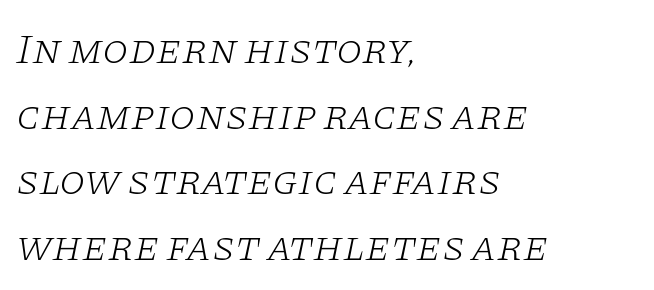
The specimen omits any rule beneath the text block's lines. Proportional: the letters do not fall into vertical columns. Italic: yes, the glyphs are oblique. The letters look calm and open, with moderate or lighter stems. The letterforms sit shoulder to shoulder at normal distance. The ragged edge is on the right, which tells us the setting is flush left.
